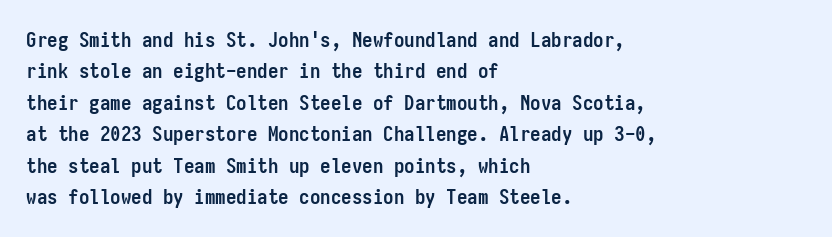
The image shows 21 px bold type, upright; set left-aligned, normal line spacing (1.5x), normal letter spacing, not underlined.
